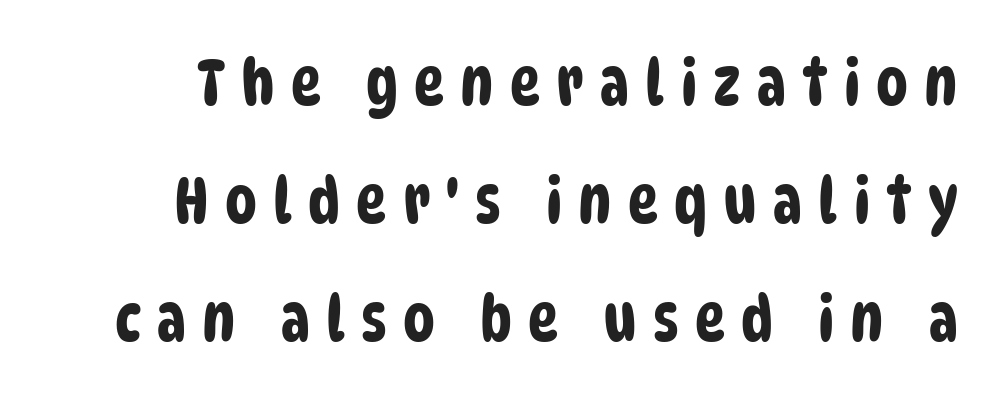
The image shows 64 px condensed sans-serif type; set line spacing 1.84x, unusually wide letter spacing (+0.25 em), not underlined; low stroke contrast and a large x-height.
